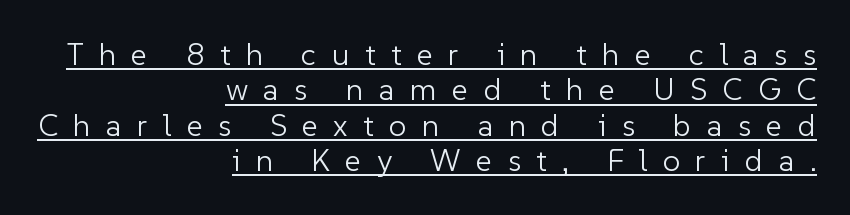
Posture: upright roman. What's the leading like? Squeezed, with rows nearly overlapping. Short and long lines alike share a common ending point at right. Words appear elongated and porous because spacing is wide. The characters display no serif detailing; their extremities are plain. The rendered words wear a rule along their underside.
